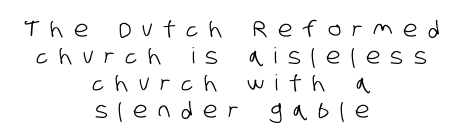
The image shows 22 px text type; set centered, line spacing 1.22x, unusually wide letter spacing (+0.49 em), not underlined.
